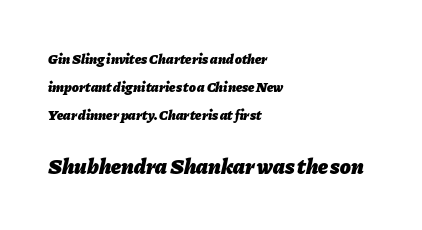
Q: Is the text bold? A: Yes.
Q: Is the text italic (slanted)? A: Yes, it leans right by about 11 degrees.
Q: Is the text underlined? A: No.
Q: How is the paragraph aligned? A: Left-aligned.
Q: Is the spacing between letters normal or unusually wide? A: Normal.
Q: Is the spacing between lines tight, normal or loose? A: Loose.
Q: Which block of text is set in a larger size, the first (top) or the second (bottom)? A: The second (bottom) one.
